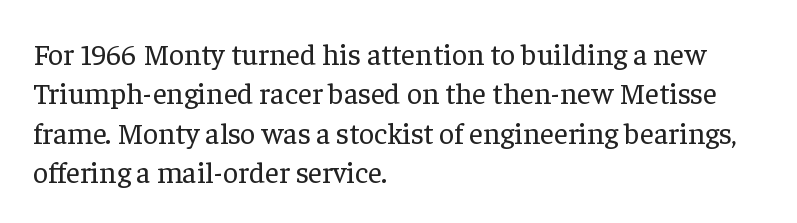
The image shows 30 px regular-weight serif type, upright; set left-aligned, normal line spacing (1.31x), normal letter spacing, not underlined; low stroke contrast and a medium x-height.
